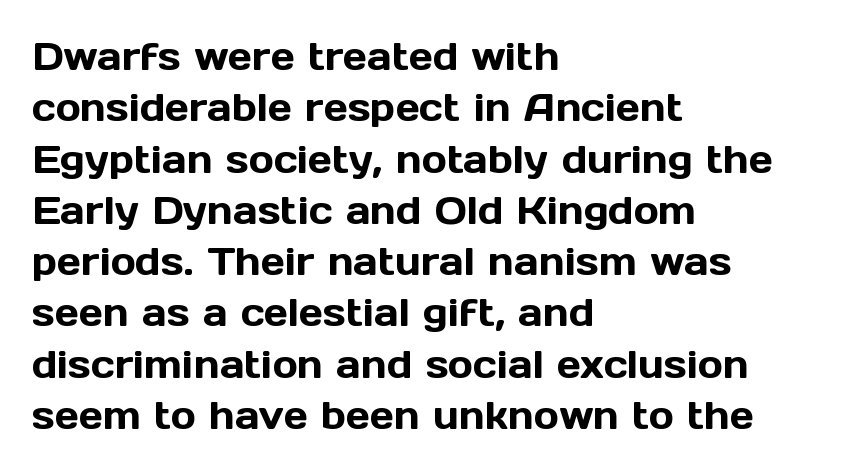
Q: Is the text italic (slanted)? A: No, it is upright.
Q: Is the typeface a serif or a sans-serif typeface? A: Sans-serif.
Q: Is the text underlined? A: No.
Q: How is the paragraph aligned? A: Left-aligned.
Q: Is the spacing between letters normal or unusually wide? A: Normal.
Q: Is the spacing between lines tight, normal or loose? A: Normal.
Q: Width (condensed, normal, or wide)? A: Normal.
Q: x-height? A: Medium.
Q: Monospaced? A: No.
